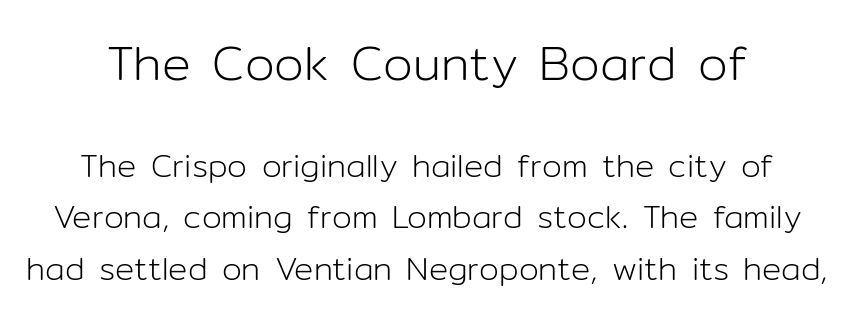
{"serif": "no", "italic": "no", "bold": "no", "weight": "light", "width": "normal", "stroke_contrast": "low", "x_height": "medium", "monospaced": "no", "underline": "no", "line_spacing": "normal", "line_spacing_ratio": 1.61, "letter_spacing": "normal", "letter_spacing_em": 0.0, "larger_block": "first", "size_ratio": 1.5, "glyph_px": 48}
